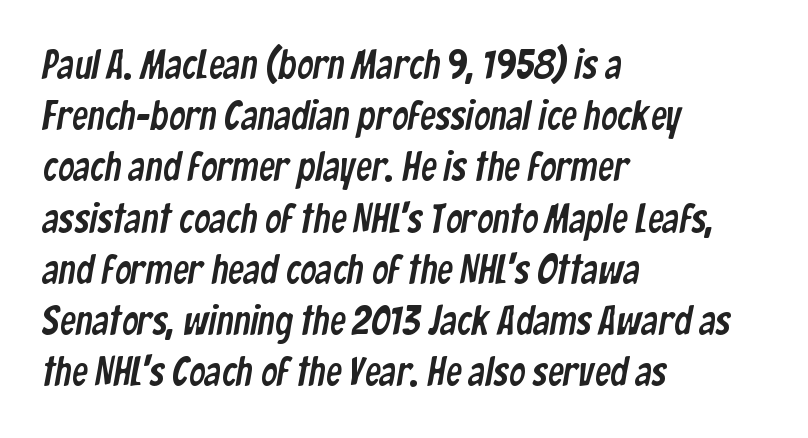
The image shows 40 px condensed sans-serif type; set left-aligned, normal line spacing (1.28x), normal letter spacing, not underlined; low stroke contrast and a medium x-height.
